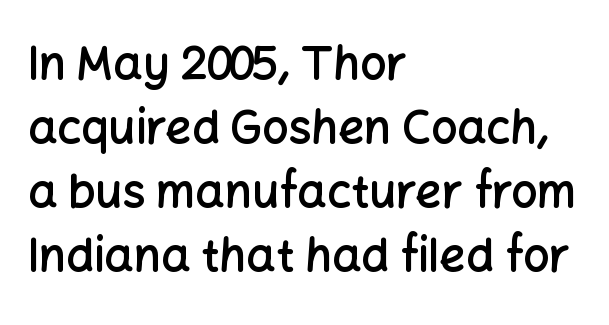
The image shows 46 px semibold sans-serif type, upright; set left-aligned, normal line spacing (1.39x), normal letter spacing, not underlined; low stroke contrast and a medium x-height.
